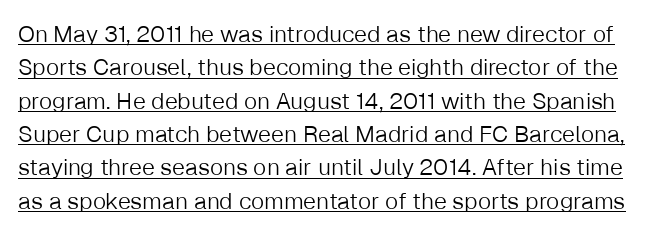
{"italic": "no", "bold": "no", "underline": "yes", "line_spacing": "normal", "line_spacing_ratio": 1.45, "letter_spacing": "normal", "letter_spacing_em": 0.0, "glyph_px": 23}
